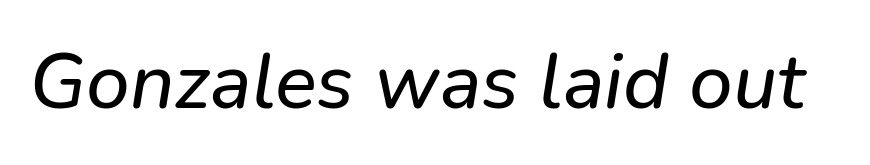
Q: Is the text italic (slanted)? A: Yes, it leans right by about 9 degrees.
Q: Is the text underlined? A: No.
Q: Is the spacing between letters normal or unusually wide? A: Normal.
Q: Width (condensed, normal, or wide)? A: Normal.
Q: Stroke contrast? A: Low.
Q: x-height? A: Medium.
Q: Monospaced? A: No.
